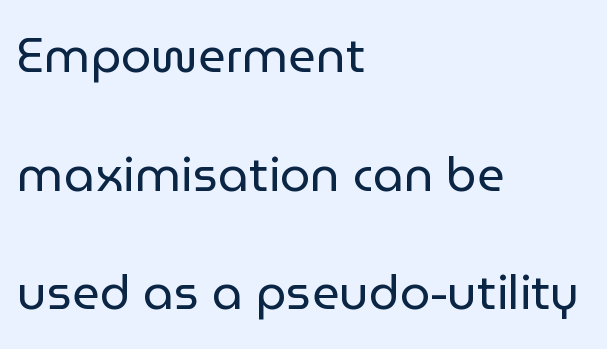
No chunkiness to these letters — they're not bold. Each letter's strokes conclude bluntly, with no projecting serifs. The passage shown is typed in a proportional face where columns would drift. Left-aligned paragraph, ragged on the right. If you measured baseline to baseline, you'd find a long distance.
